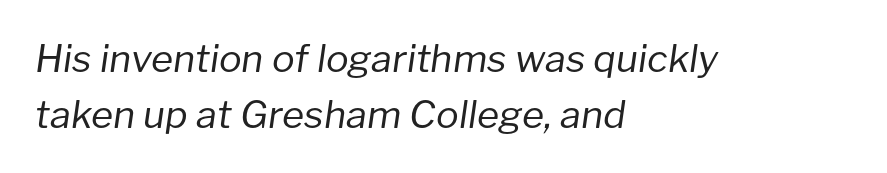
The image shows 38 px regular-weight type, italic (leaning right); set left-aligned, normal line spacing (1.47x), normal letter spacing, not underlined; low stroke contrast and a medium x-height.
